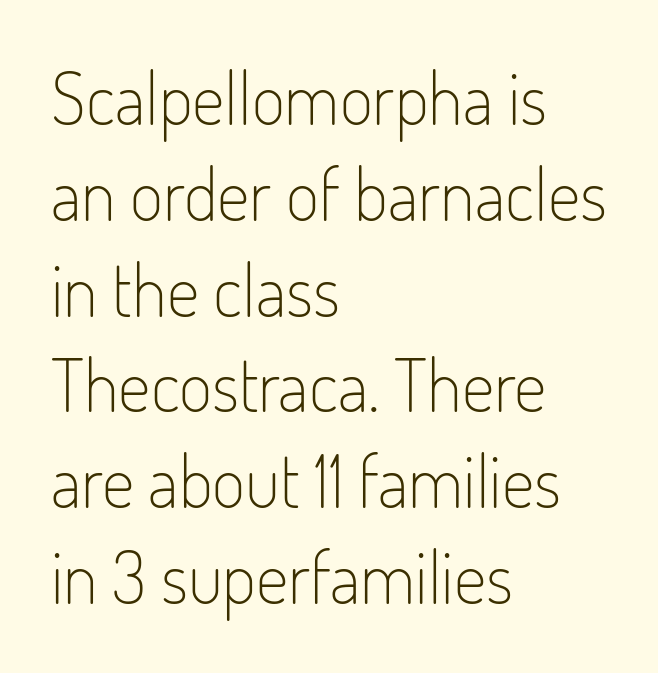
Q: Is the text bold? A: No.
Q: Is the text italic (slanted)? A: No, it is upright.
Q: Is the typeface a serif or a sans-serif typeface? A: Sans-serif.
Q: Is the text underlined? A: No.
Q: How is the paragraph aligned? A: Left-aligned.
Q: Is the spacing between letters normal or unusually wide? A: Normal.
Q: Is the spacing between lines tight, normal or loose? A: Normal.
Q: Width (condensed, normal, or wide)? A: Condensed.
Q: Stroke contrast? A: Low.
Q: x-height? A: Small.
Q: Monospaced? A: No.
